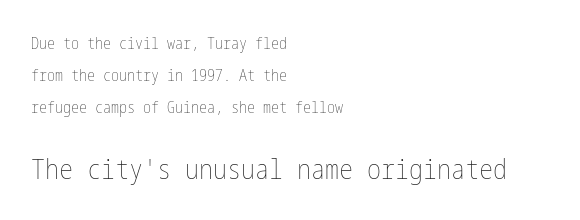
Look at the glyph heights: the lower group is clearly the bigger setting. The ragged edge is on the right, which tells us the setting is flush left. The gaps between neighbouring characters are ordinary and unremarkable. One glance says open: line gaps are wider than usual. Is the stroke heavy? The answer is a plain regular-or-lighter.
